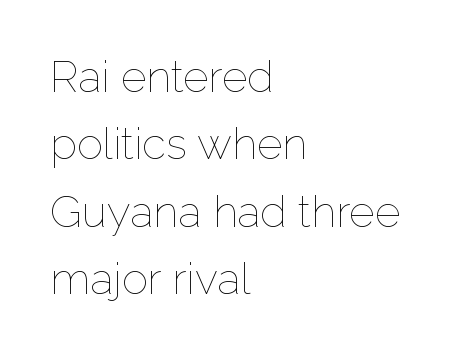
Q: Is the text bold? A: No.
Q: Is the text italic (slanted)? A: No, it is upright.
Q: Is the text underlined? A: No.
Q: How is the paragraph aligned? A: Left-aligned.
Q: Is the spacing between letters normal or unusually wide? A: Normal.
Q: Is the spacing between lines tight, normal or loose? A: Normal.
Q: Width (condensed, normal, or wide)? A: Normal.
Q: Stroke contrast? A: Low.
Q: x-height? A: Medium.
Q: Monospaced? A: No.
